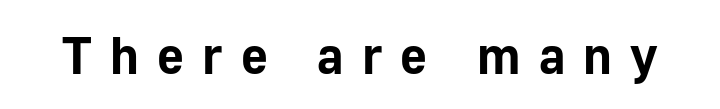
This sample uses an upright cut, with every glyph sitting square on the baseline. Descenders are the only things crossing below the line. Here the designer chose a conventional face with non-uniform glyph widths. Weight: bold. Each letter's strokes conclude bluntly, with no projecting serifs.
